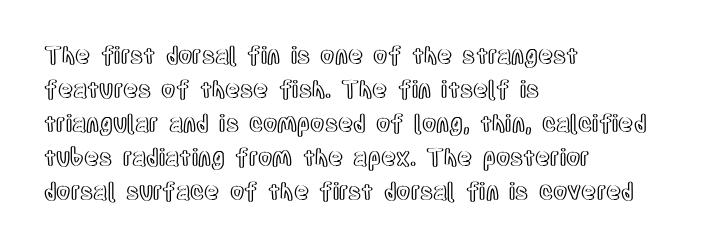
Q: Is the text italic (slanted)? A: No, it is upright.
Q: Is the text underlined? A: No.
Q: How is the paragraph aligned? A: Left-aligned.
Q: Is the spacing between letters normal or unusually wide? A: Normal.
Q: Is the spacing between lines tight, normal or loose? A: Normal.
